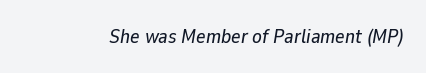
Q: Is the text italic (slanted)? A: Yes, it leans right by about 9 degrees.
Q: Is the text underlined? A: No.
Q: Is the spacing between letters normal or unusually wide? A: Normal.
